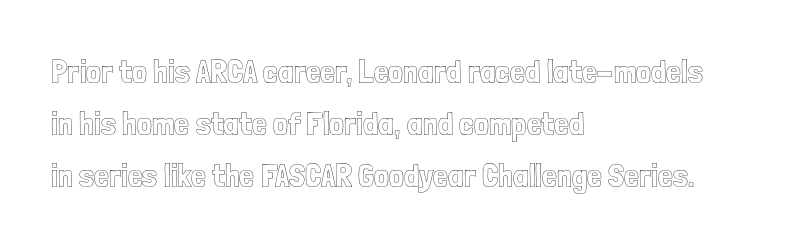
Layout note: lines flush left. The rendering uses natural spacing where letterforms have individual widths. In terms of leading, this rendering sits right in the middle. How are the letters spaced? Ordinarily, with no added tracking. Just letters on the line, the space beneath them empty.
